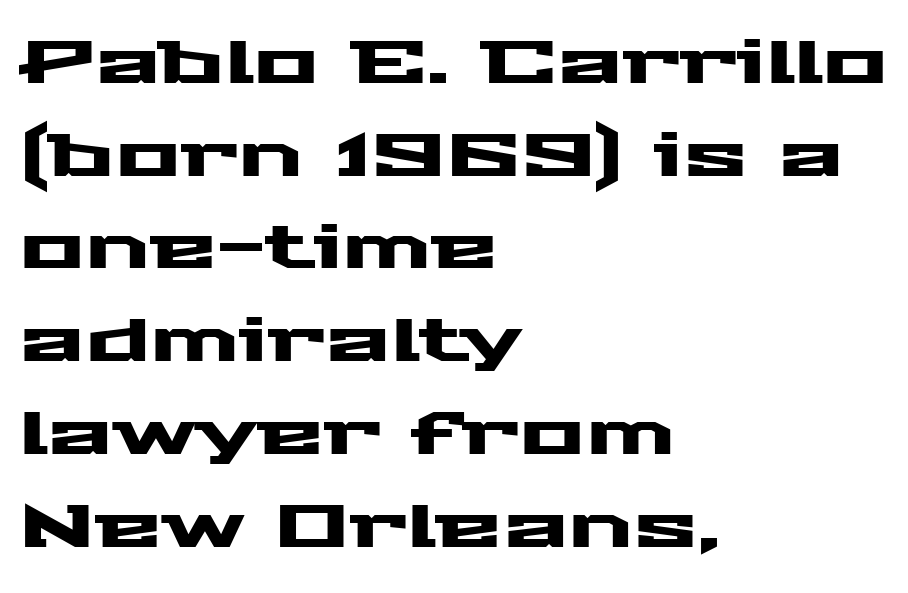
Q: Is the text italic (slanted)? A: No, it is upright.
Q: Is the typeface a serif or a sans-serif typeface? A: Sans-serif.
Q: Is the text underlined? A: No.
Q: How is the paragraph aligned? A: Left-aligned.
Q: Is the spacing between letters normal or unusually wide? A: Normal.
Q: Is the spacing between lines tight, normal or loose? A: Normal.
Q: Width (condensed, normal, or wide)? A: Wide.
Q: Stroke contrast? A: Medium.
Q: x-height? A: Medium.
Q: Monospaced? A: No.
